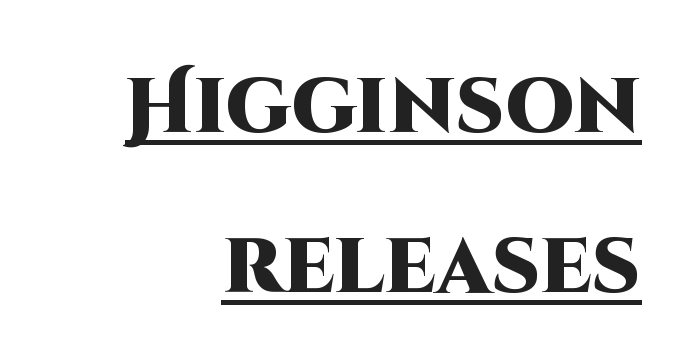
The image shows 77 px heavy sans-serif type, upright; set right-aligned, loose line spacing (2.08x), normal letter spacing, underlined; high stroke contrast and a large x-height.
